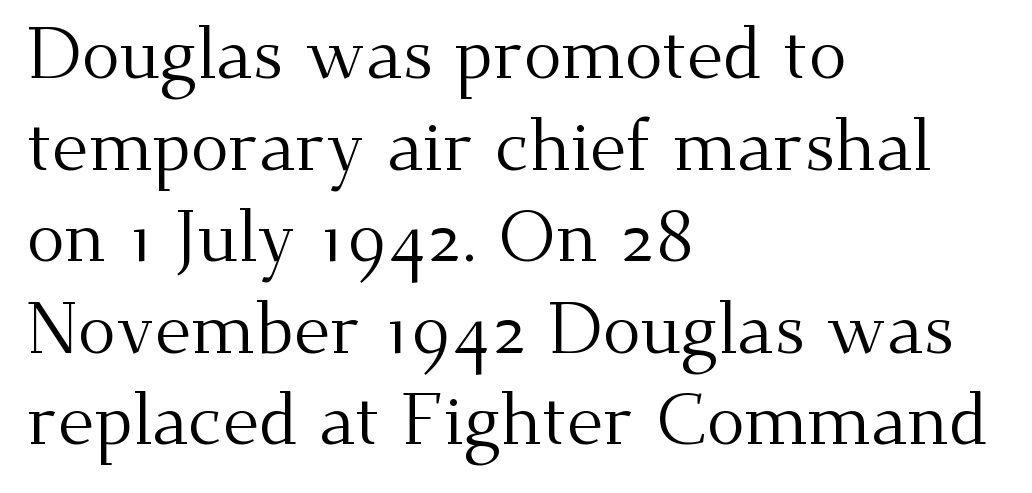
Font category for this specimen: serif. The letters stand straight up with perfectly vertical stems. You could not count columns in this text — the font is proportionally spaced. Rows of type keep a routine distance in the vertical direction. Does the copy run flush right? No — it runs flush left.
